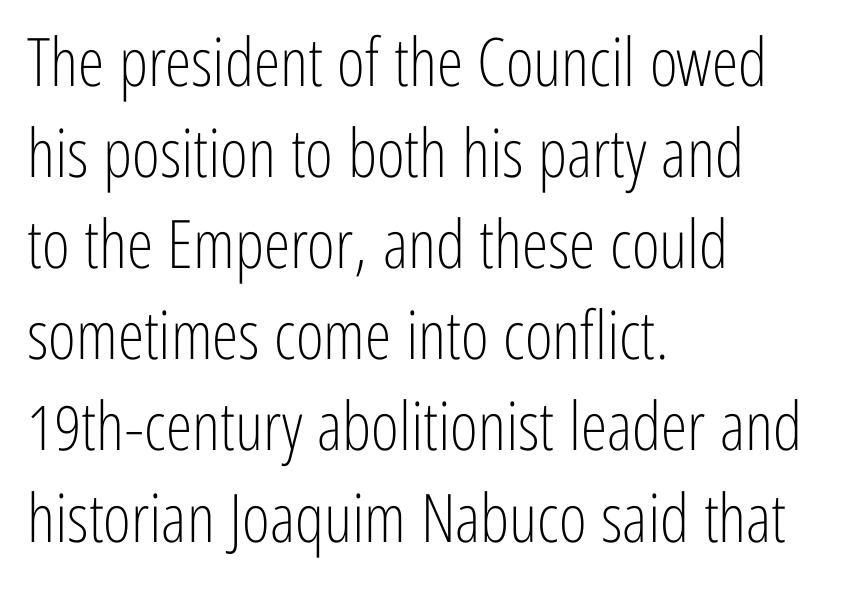
The image shows 67 px light, condensed sans-serif type, upright; set left-aligned, normal line spacing (1.36x), normal letter spacing, not underlined; low stroke contrast and a medium x-height.
